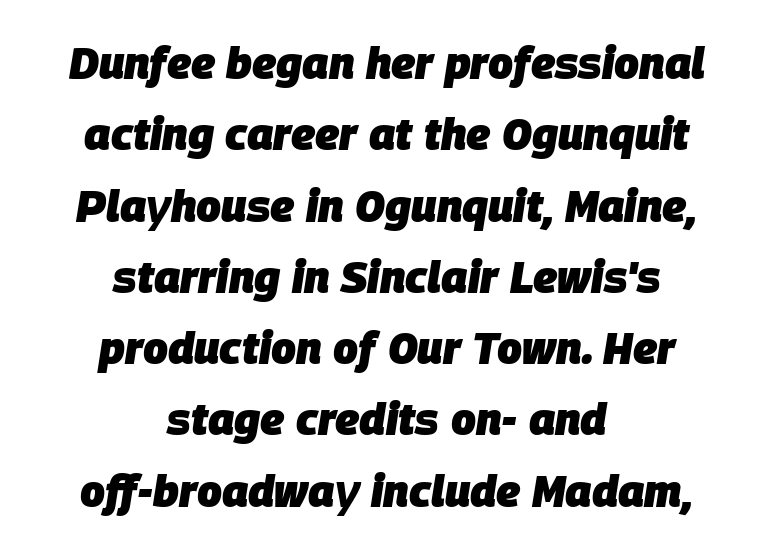
Q: Is the text bold? A: Yes.
Q: Is the text italic (slanted)? A: Yes, it leans right by about 9 degrees.
Q: Is the text underlined? A: No.
Q: How is the paragraph aligned? A: Centered.
Q: Is the spacing between letters normal or unusually wide? A: Normal.
Q: Is the spacing between lines tight, normal or loose? A: Normal.
Q: Width (condensed, normal, or wide)? A: Normal.
Q: Stroke contrast? A: Low.
Q: x-height? A: Large.
Q: Monospaced? A: No.
